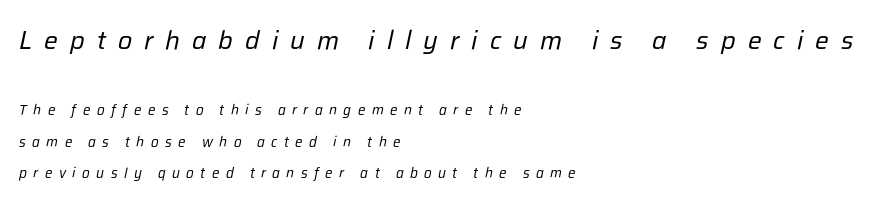
Block one is the big one; block two sits smaller underneath. Each word looks stretched out because of the extra space between its letters. The space beneath each line is pristine and unruled. A classic flush-left, rag-right setting is used for this passage.
